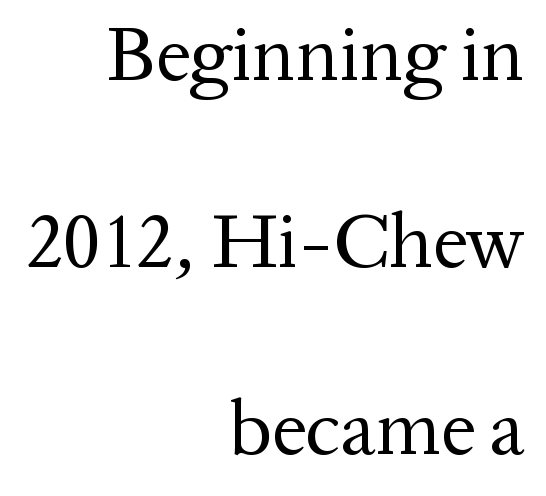
Q: Is the text bold? A: No.
Q: Is the text italic (slanted)? A: No, it is upright.
Q: Is the typeface a serif or a sans-serif typeface? A: Serif.
Q: Is the text underlined? A: No.
Q: How is the paragraph aligned? A: Right-aligned.
Q: Is the spacing between letters normal or unusually wide? A: Normal.
Q: Is the spacing between lines tight, normal or loose? A: Loose.
Q: Width (condensed, normal, or wide)? A: Normal.
Q: Stroke contrast? A: Medium.
Q: x-height? A: Medium.
Q: Monospaced? A: No.
